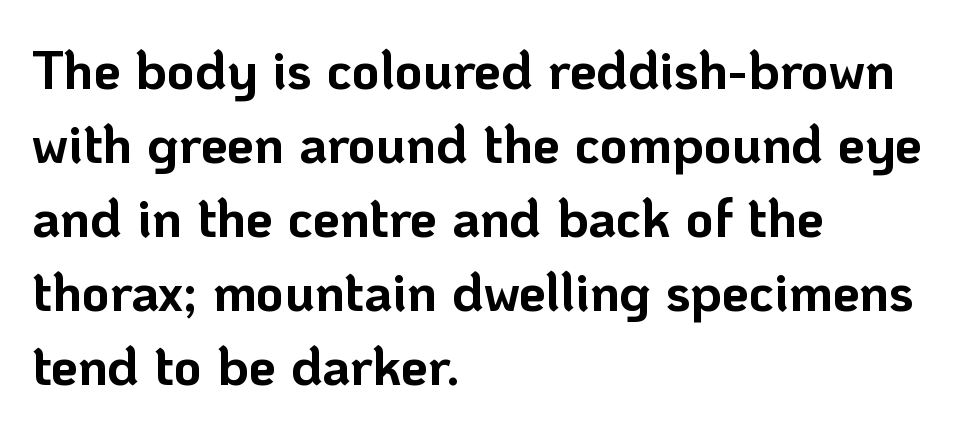
Q: Is the text bold? A: Yes.
Q: Is the text italic (slanted)? A: No, it is upright.
Q: Is the typeface a serif or a sans-serif typeface? A: Sans-serif.
Q: Is the text underlined? A: No.
Q: How is the paragraph aligned? A: Left-aligned.
Q: Is the spacing between letters normal or unusually wide? A: Normal.
Q: Is the spacing between lines tight, normal or loose? A: Normal.
Q: Width (condensed, normal, or wide)? A: Normal.
Q: Stroke contrast? A: Low.
Q: x-height? A: Medium.
Q: Monospaced? A: No.
